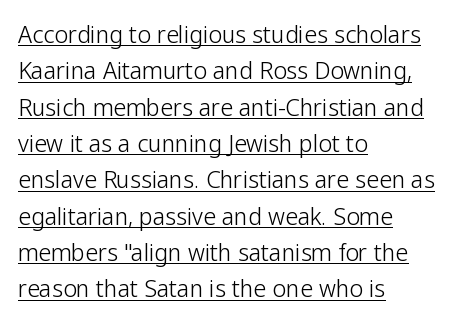
The image shows 23 px text type, upright; set left-aligned, normal line spacing (1.58x), normal letter spacing, underlined.
